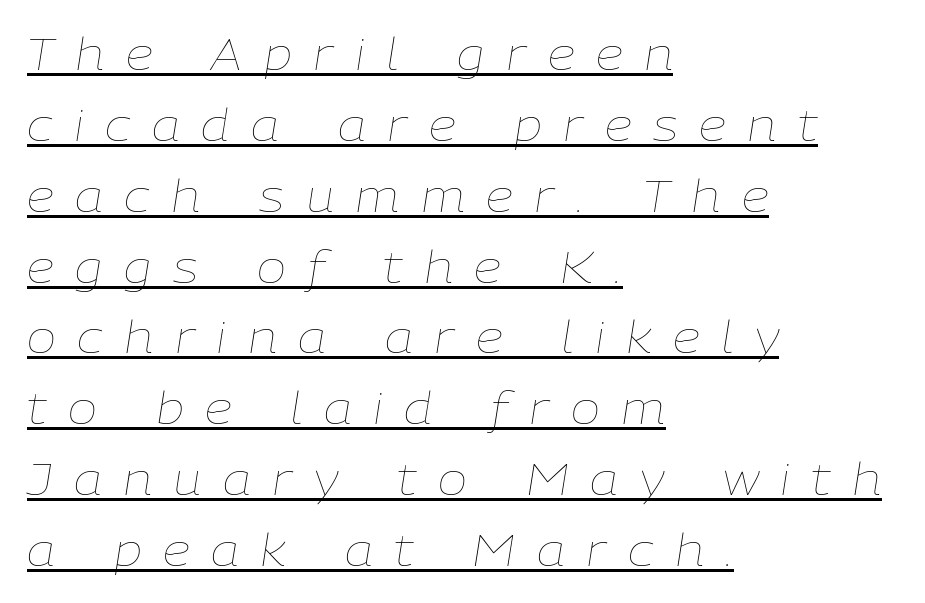
Display-style spreading of the glyphs; the letterfit is very open. Is this a fixed-width face? No — the glyphs have proportional, varying widths. Normally led — the rows are evenly, conventionally spaced. Style check: oblique. Emphasis is given by a line drawn under the lettering.
